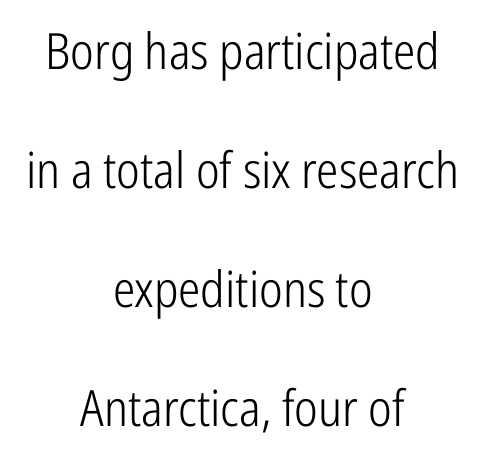
The image shows 50 px light, condensed sans-serif type, upright; set centered, loose line spacing (2.38x), normal letter spacing, not underlined; low stroke contrast and a medium x-height.
